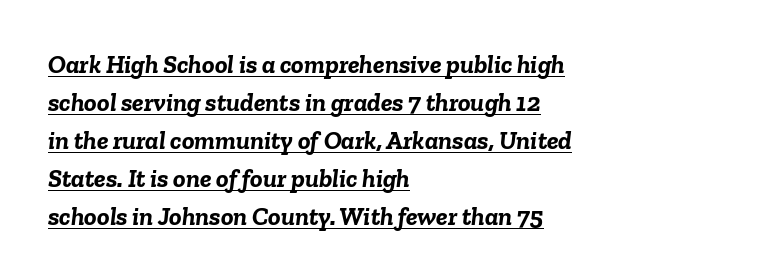
{"italic": "yes", "lean": "right", "slant_degrees": 6, "bold": "yes", "underline": "yes", "align": "left", "line_spacing": "normal", "line_spacing_ratio": 1.46, "letter_spacing": "normal", "letter_spacing_em": 0.0, "glyph_px": 26}
